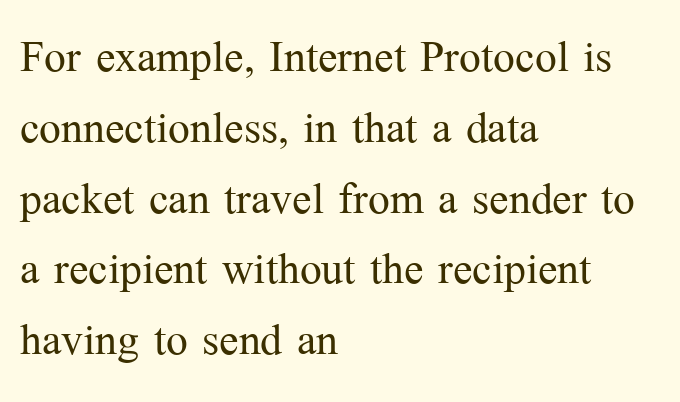
Q: Is the text bold? A: No.
Q: Is the text italic (slanted)? A: No, it is upright.
Q: Is the typeface a serif or a sans-serif typeface? A: Serif.
Q: Is the text underlined? A: No.
Q: How is the paragraph aligned? A: Left-aligned.
Q: Is the spacing between letters normal or unusually wide? A: Normal.
Q: Width (condensed, normal, or wide)? A: Normal.
Q: Stroke contrast? A: Medium.
Q: x-height? A: Medium.
Q: Monospaced? A: No.
